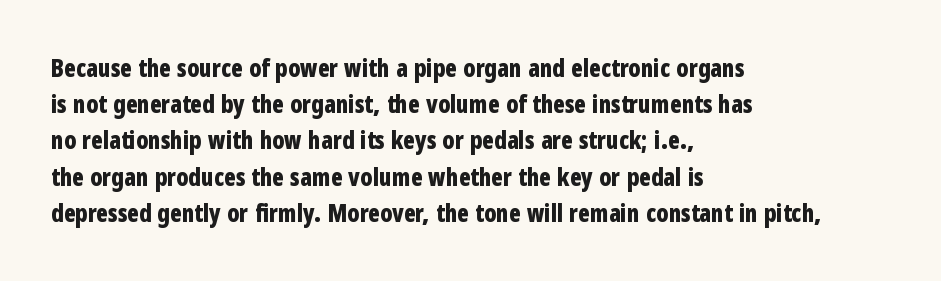
The vertical gap from one line to the next is medium. In terms of posture, this sample is upright. Look at the stroke-to-counter ratio: heavy, a bold. Clear beneath every line of the passage. Casual observation: everything's shoved over to the left. You could call the tracking neutral — neither tight nor loose.
